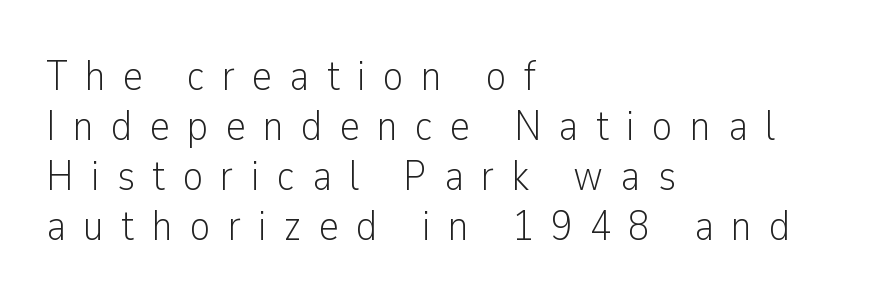
The image shows 43 px light, condensed sans-serif type, upright; set left-aligned, line spacing 1.16x, unusually wide letter spacing (+0.4 em), not underlined; low stroke contrast and a medium x-height.
